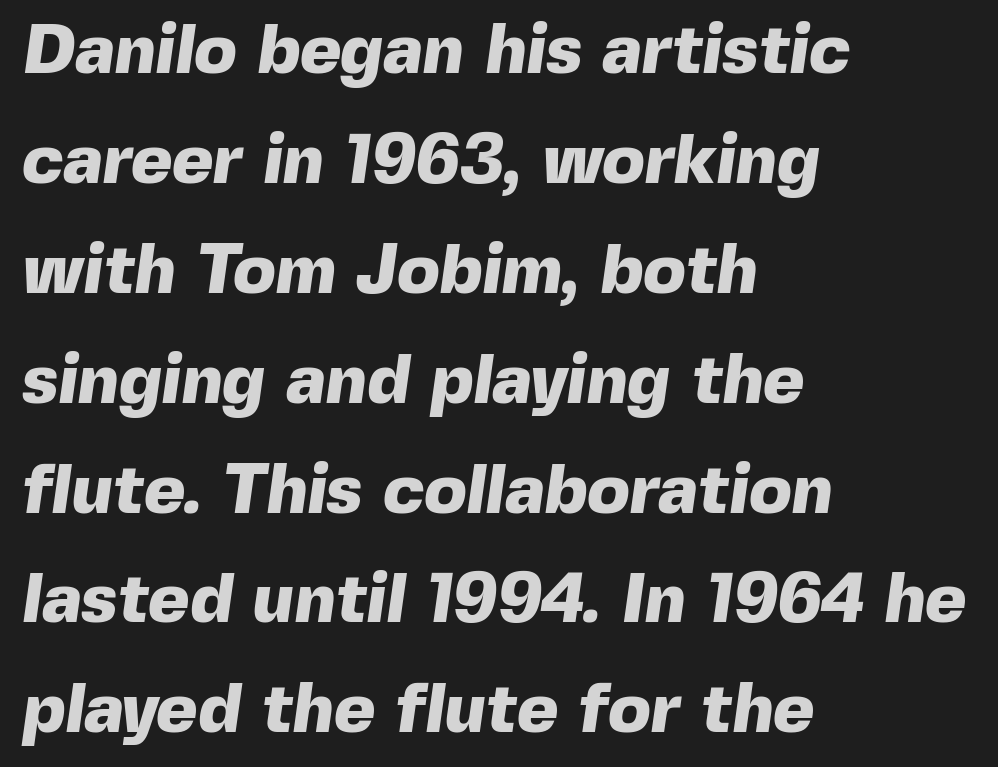
The glyphs are unaccompanied by any horizontal stroke below them. Typeset ragged right — the left edge is the straight one. The lines sit at an ordinary, default distance from one another. The letters are bold, with thick, heavy strokes.
